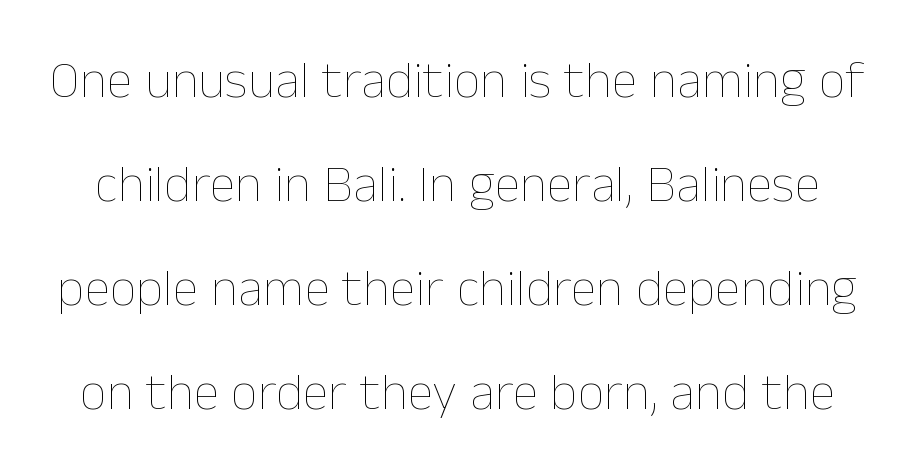
Heft: none added — not bold. Regarding leading, the lines here are spaced well apart. Ordinary non-slanted type is in use. Character widths vary here, with narrow letters taking less room than wide ones. Between one letter and the next there's only the usual sliver of space. The foot of each line stays bare and open.
